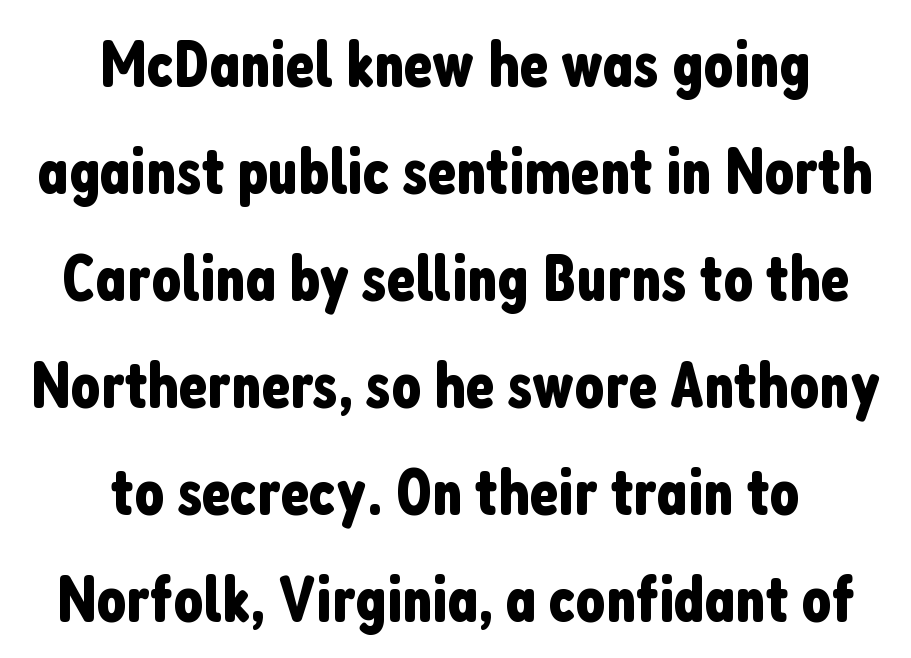
Vertical spacing — default. Check under the words: just untouched page. Vertical strokes here are truly vertical. Varying glyph widths throughout — classic text-font behaviour. This rendering uses center alignment, leaving both contours irregular but symmetric. Nope, no serifs anywhere on these letters.
